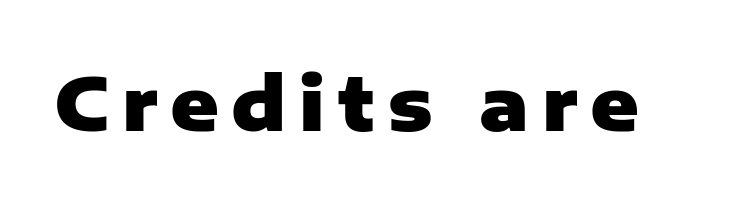
Posture: straight, roman, zero tilt. What kind of face is this? One without serifs — a sans. You'd pick this weight for a headline — it's a proper bold. You could not count columns in this text — the font is proportionally spaced. A clean baseline with only descenders dipping below it.
